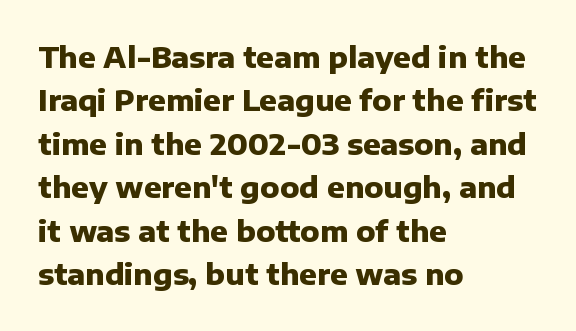
The image shows 29 px heavy sans-serif type, upright; set left-aligned, normal line spacing (1.5x), normal letter spacing, not underlined; low stroke contrast and a medium x-height.
